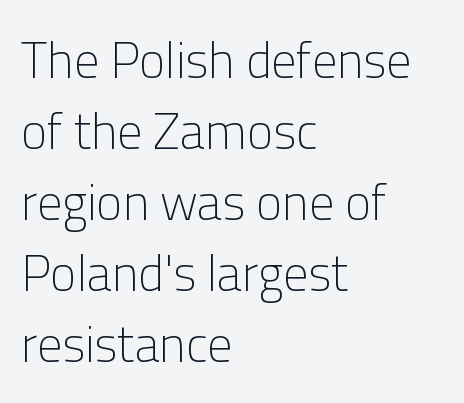
This rendering employs a face without finishing strokes, i.e., a sans-serif. Each letter keeps its own natural width here, so spacing adapts to shape. Stroke mass is kept to a normal reading level or below. Notice how the passage keeps a crisp vertical edge on the left only.
